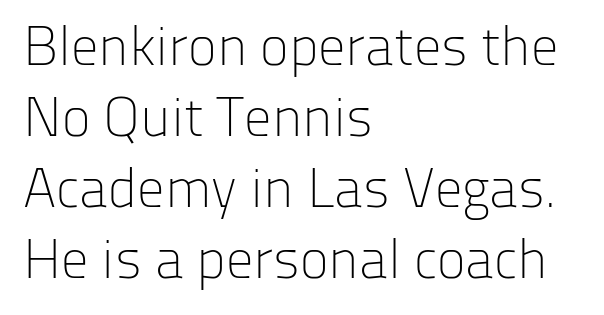
{"serif": "no", "italic": "no", "bold": "no", "weight": "light", "width": "normal", "stroke_contrast": "low", "x_height": "medium", "monospaced": "no", "underline": "no", "align": "left", "line_spacing": "normal", "line_spacing_ratio": 1.29, "letter_spacing": "normal", "letter_spacing_em": 0.0, "glyph_px": 55}
